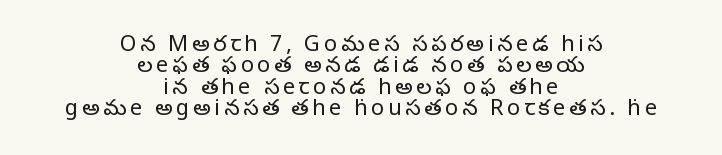
Compared with typical paragraphs, the rows here are closer together. This rendering features lettering with no underline. Vertical stems look standard width or narrower in stroke. Tall strokes in this sample are plumb rather than angled.
